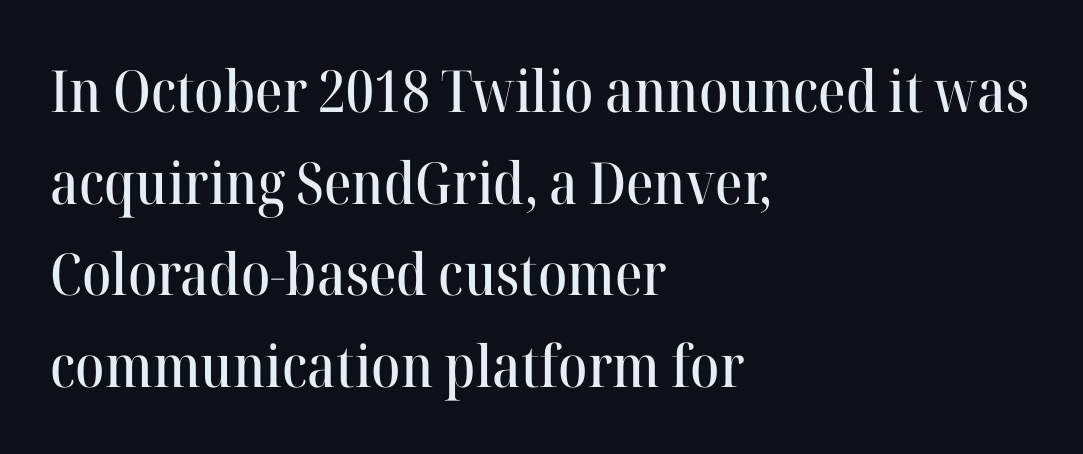
{"serif": "yes", "italic": "no", "width": "normal", "stroke_contrast": "high", "x_height": "medium", "monospaced": "no", "underline": "no", "align": "left", "line_spacing": "normal", "line_spacing_ratio": 1.58, "letter_spacing": "normal", "letter_spacing_em": 0.0, "glyph_px": 58}
